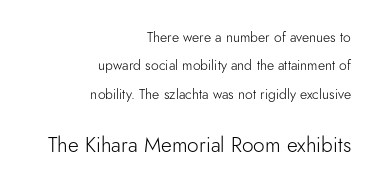
{"italic": "no", "bold": "no", "underline": "no", "align": "right", "line_spacing": "loose", "line_spacing_ratio": 2.03, "letter_spacing": "normal", "letter_spacing_em": 0.0, "larger_block": "second", "size_ratio": 1.5, "glyph_px": 21}
